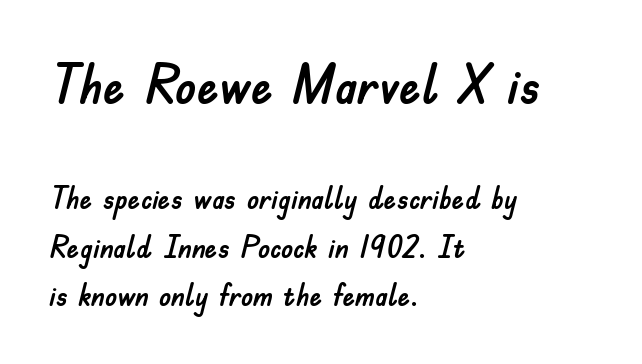
{"serif": "no", "width": "normal", "stroke_contrast": "low", "x_height": "small", "monospaced": "no", "underline": "no", "align": "left", "line_spacing": "normal", "line_spacing_ratio": 1.57, "letter_spacing": "normal", "letter_spacing_em": 0.0, "larger_block": "first", "size_ratio": 1.74, "glyph_px": 54}
